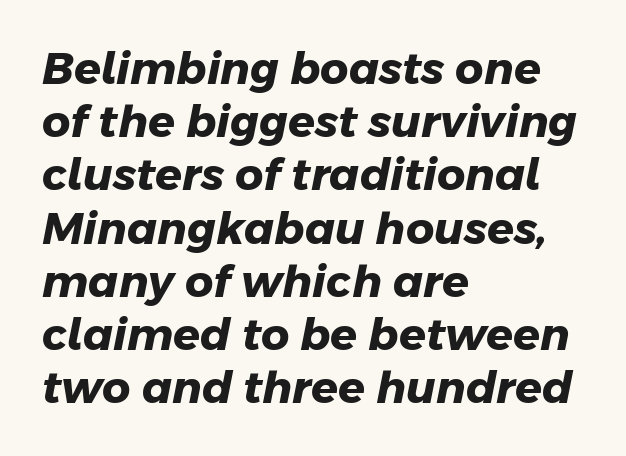
I'd describe the lettering as bold — thick and assertive. The passage is arranged the way most books set body copy — flush left. The type family on display is of the sans-serif kind. Spacing between characters is what you'd get straight out of the box. Anything drawn beneath the words? Only blank space.
